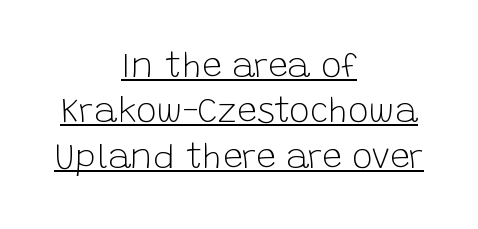
The letters carry no serifs — their stems end cleanly without finishing strokes. The passage shown is typed in a proportional face where columns would drift. The paragraph has two soft edges and a firm central axis. Does the lettering tilt? It doesn't — this is upright. Is there much room between lines? A standard amount, neither cramped nor airy. Does a line run under the words? Yes, clearly.
